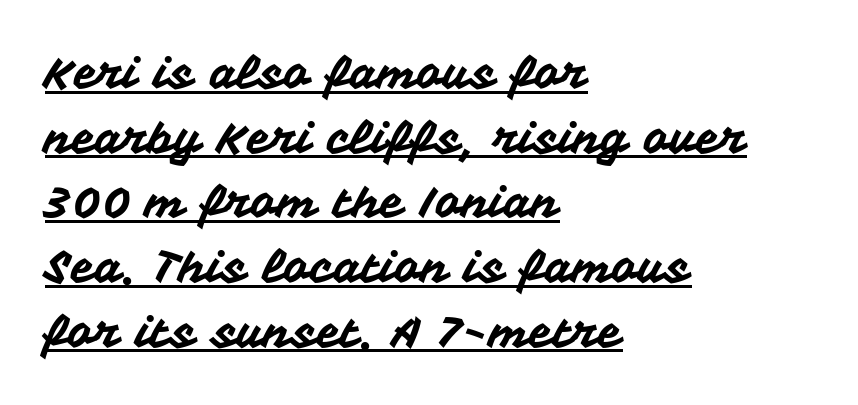
The image shows 44 px sans-serif type; set left-aligned, normal line spacing (1.47x), normal letter spacing, underlined; medium stroke contrast and a medium x-height.
